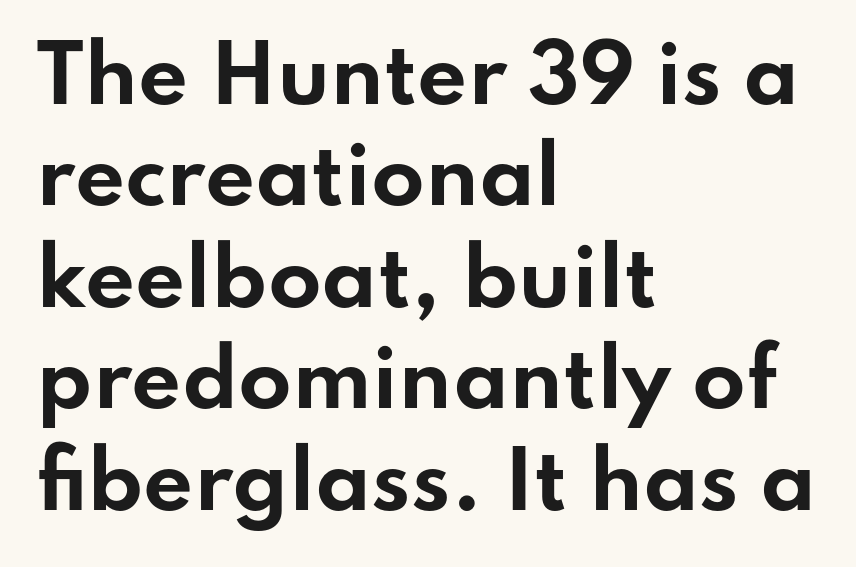
The text block is weighted toward the left margin, trailing off unevenly rightward. Quick note: not italic, upright. Varying glyph widths throughout — classic text-font behaviour. Interline gaps are of average width in this sample. Heavy, bold letterforms. Short note: letters normally spaced.
